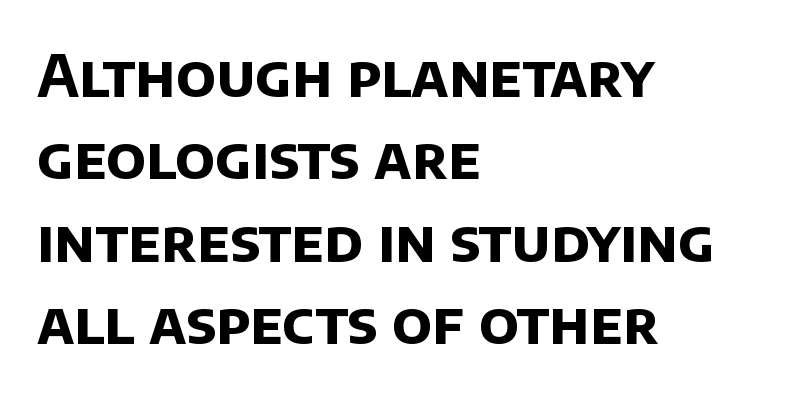
The image shows 58 px bold sans-serif type; set left-aligned, normal line spacing (1.42x), normal letter spacing, not underlined; low stroke contrast and a large x-height.
